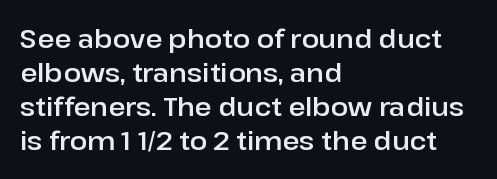
The passage is arranged the way most books set body copy — flush left. This is roman type, the default non-slanted kind. The rows are spaced the way most documents space them. The letterforms sit shoulder to shoulder at normal distance. Honestly, there is no underline to notice here at all.
